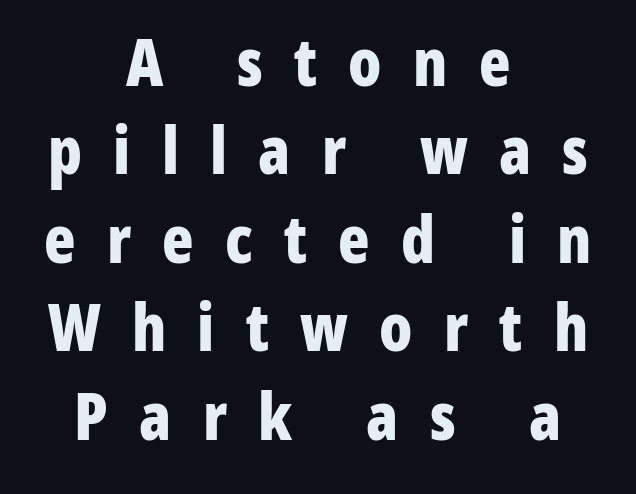
Here the designer chose a conventional face with non-uniform glyph widths. Observe the wide spacing: letters keep a clear distance from each other. Descenders hang freely into open space. Rendered with straight, roman letterforms.
